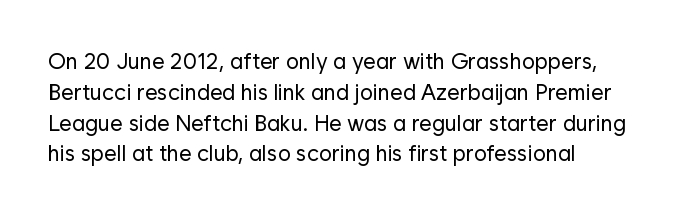
The image shows 22 px text type, upright; set normal line spacing (1.4x), normal letter spacing, not underlined.
